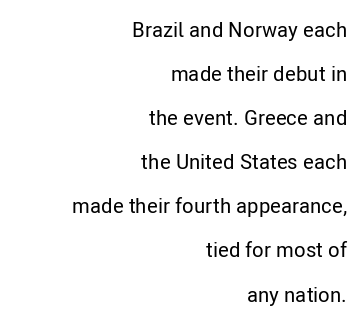
Is there any slant? The stems are plumb. The letterforms sit shoulder to shoulder at normal distance. Each line ends at the same right margin while the left side varies. Students, observe: this is what heavily led, spacious text looks like. Clear beneath every line of the passage.
